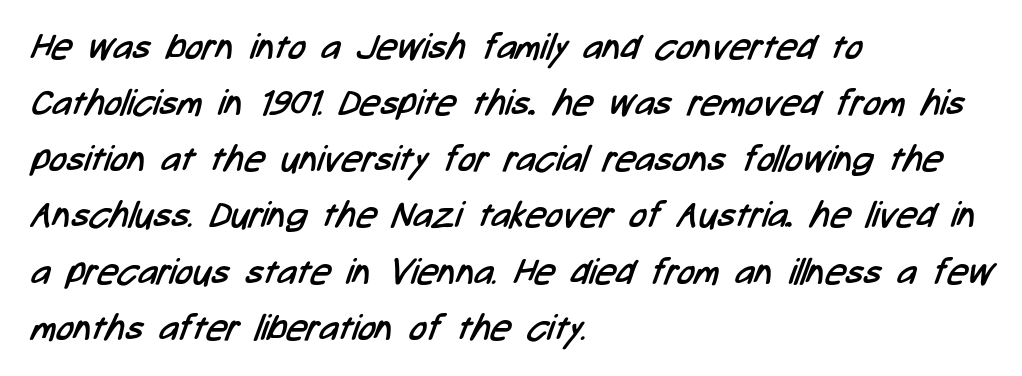
{"serif": "no", "bold": "no", "weight": "regular", "width": "condensed", "stroke_contrast": "low", "x_height": "medium", "monospaced": "no", "underline": "no", "align": "left", "line_spacing": "normal", "line_spacing_ratio": 1.56, "letter_spacing": "normal", "letter_spacing_em": 0.0, "glyph_px": 36}
